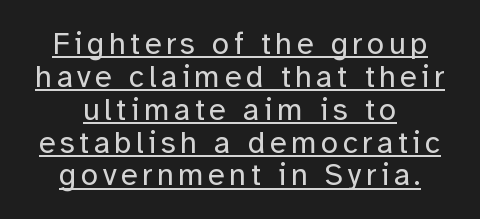
{"serif": "no", "italic": "no", "bold": "no", "weight": "regular", "width": "normal", "stroke_contrast": "low", "x_height": "medium", "monospaced": "no", "underline": "yes", "align": "center", "line_spacing": "tight", "line_spacing_ratio": 1.06, "glyph_px": 31}
